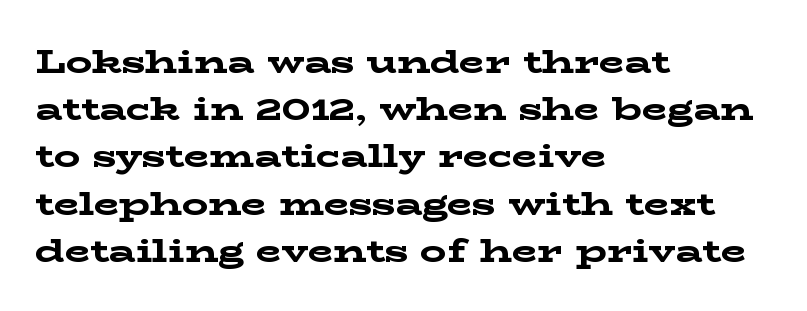
{"serif": "yes", "italic": "no", "bold": "yes", "weight": "bold", "width": "wide", "stroke_contrast": "low", "x_height": "medium", "monospaced": "no", "underline": "no", "align": "left", "line_spacing": "normal", "line_spacing_ratio": 1.43, "letter_spacing": "normal", "letter_spacing_em": 0.0, "glyph_px": 33}
